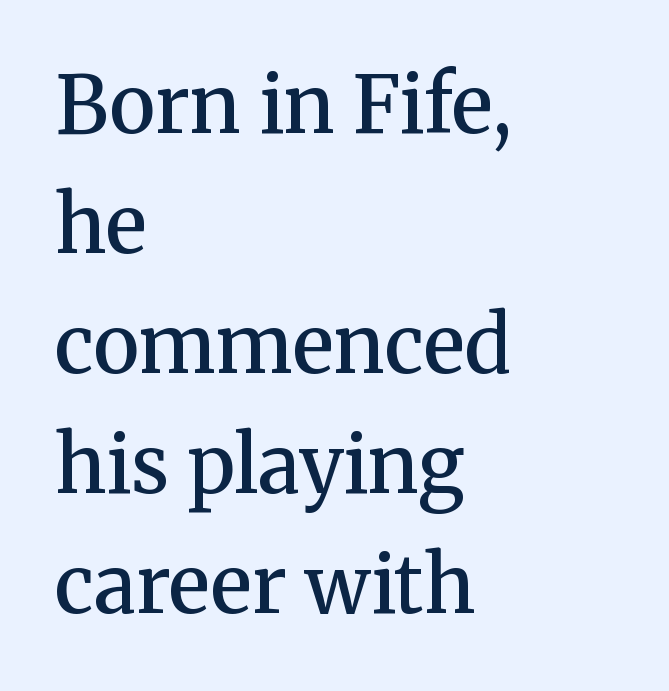
Q: Is the text bold? A: Semi-bold.
Q: Is the text italic (slanted)? A: No, it is upright.
Q: Is the typeface a serif or a sans-serif typeface? A: Serif.
Q: Is the text underlined? A: No.
Q: How is the paragraph aligned? A: Left-aligned.
Q: Is the spacing between letters normal or unusually wide? A: Normal.
Q: Is the spacing between lines tight, normal or loose? A: Normal.
Q: Width (condensed, normal, or wide)? A: Normal.
Q: Stroke contrast? A: Medium.
Q: x-height? A: Medium.
Q: Monospaced? A: No.
